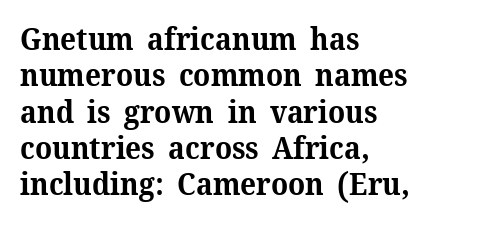
The image shows 30 px bold serif type, upright; set left-aligned, line spacing 1.21x, normal letter spacing, not underlined; medium stroke contrast and a medium x-height.
